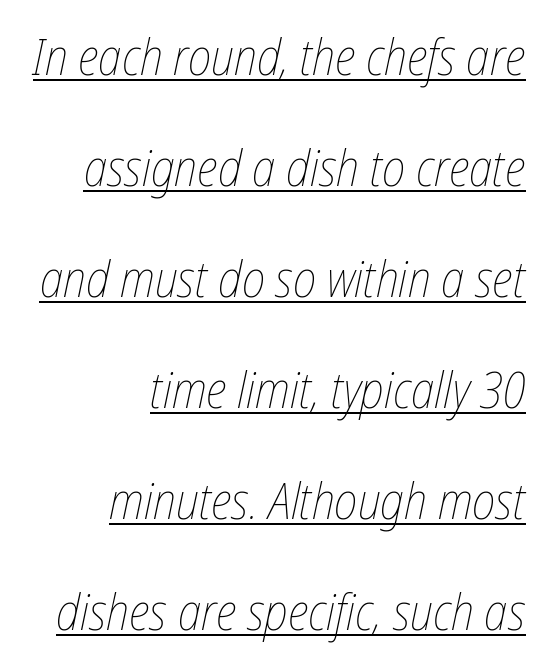
Q: Is the text bold? A: No.
Q: Is the text italic (slanted)? A: Yes, it leans right by about 12 degrees.
Q: Is the text underlined? A: Yes.
Q: How is the paragraph aligned? A: Right-aligned.
Q: Is the spacing between letters normal or unusually wide? A: Normal.
Q: Is the spacing between lines tight, normal or loose? A: Loose.
Q: Width (condensed, normal, or wide)? A: Condensed.
Q: Stroke contrast? A: Low.
Q: x-height? A: Medium.
Q: Monospaced? A: No.
